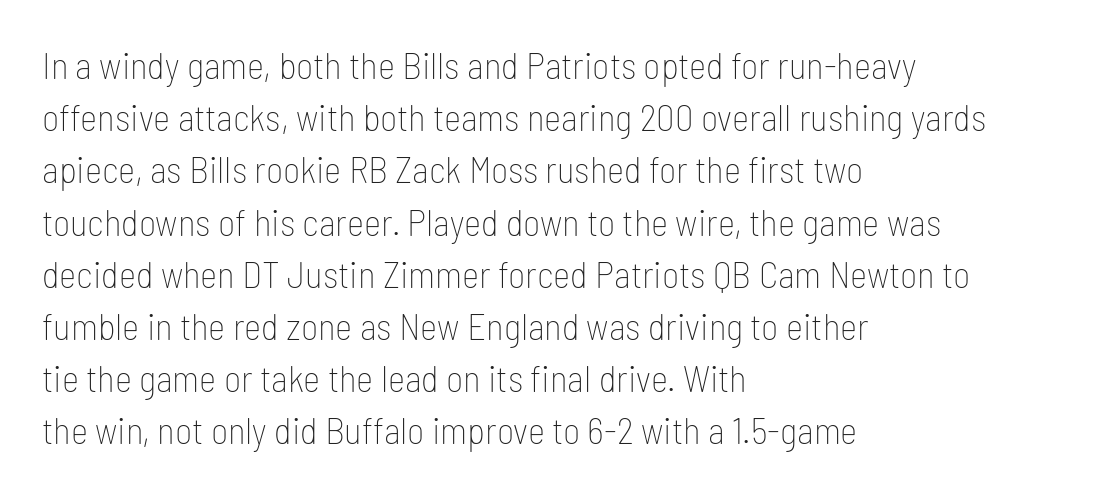
This sample keeps an unexceptional amount of space between lines. You can tell from the bare stems that sans-serif type was used. Notice how the passage keeps a crisp vertical edge on the left only. Here the designer chose a conventional face with non-uniform glyph widths. Compared with typical body copy, the letter spacing here is the same.
